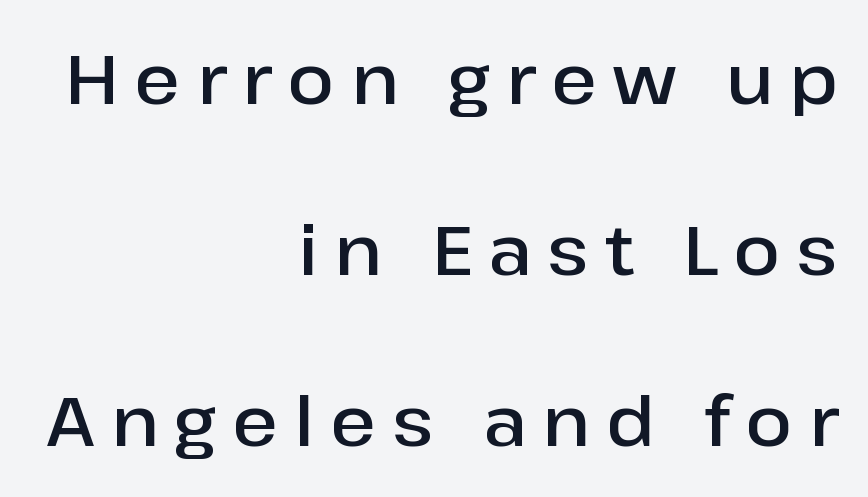
The image shows 69 px semibold sans-serif type, upright; set right-aligned, loose line spacing (2.48x), unusually wide letter spacing (+0.23 em), not underlined; low stroke contrast and a medium x-height.
